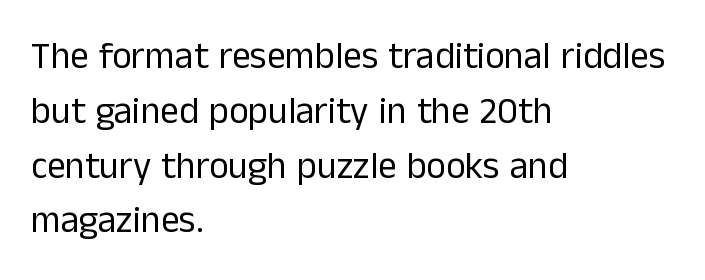
{"serif": "no", "italic": "no", "bold": "no", "weight": "regular", "width": "normal", "stroke_contrast": "low", "x_height": "medium", "monospaced": "no", "underline": "no", "align": "left", "line_spacing": "normal", "line_spacing_ratio": 1.48, "letter_spacing": "normal", "letter_spacing_em": 0.0, "glyph_px": 37}
